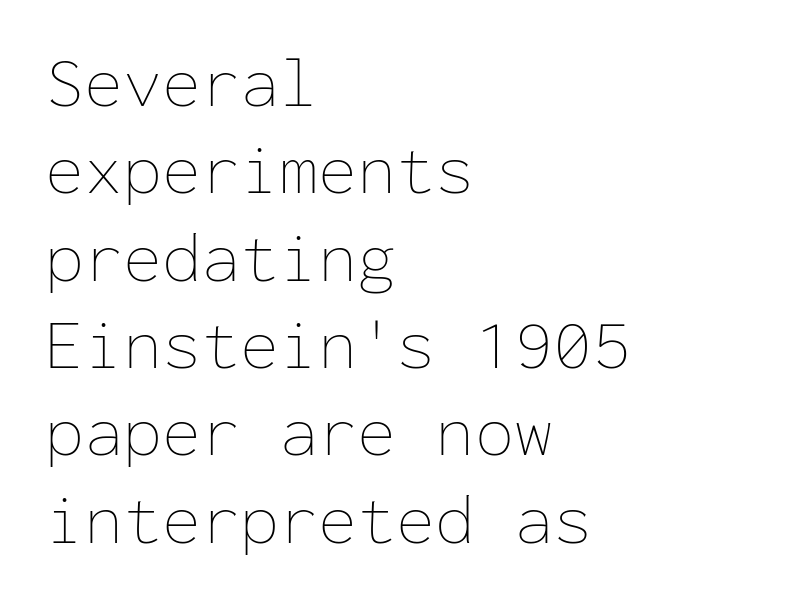
{"italic": "no", "bold": "no", "weight": "thin", "width": "normal", "stroke_contrast": "low", "x_height": "medium", "monospaced": "yes", "underline": "no", "align": "left", "line_spacing_ratio": 1.23, "letter_spacing": "normal", "letter_spacing_em": 0.0, "glyph_px": 71}
